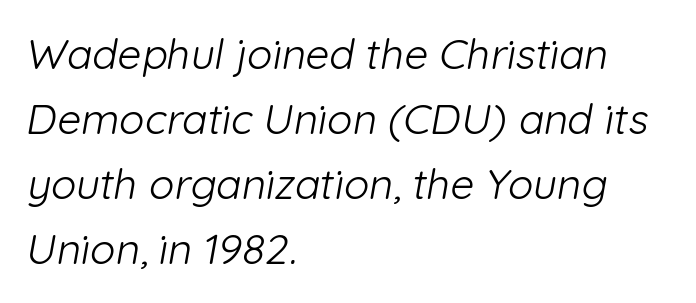
The image shows 42 px light sans-serif type; set left-aligned, normal line spacing (1.55x), normal letter spacing, not underlined; low stroke contrast and a medium x-height.
